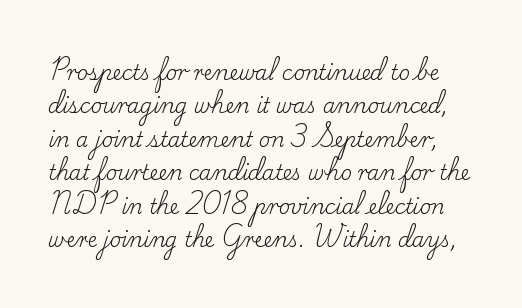
Q: Is the text bold? A: No.
Q: Is the text italic (slanted)? A: Yes.
Q: Is the text underlined? A: No.
Q: Is the spacing between letters normal or unusually wide? A: Normal.
Q: Is the spacing between lines tight, normal or loose? A: Normal.
